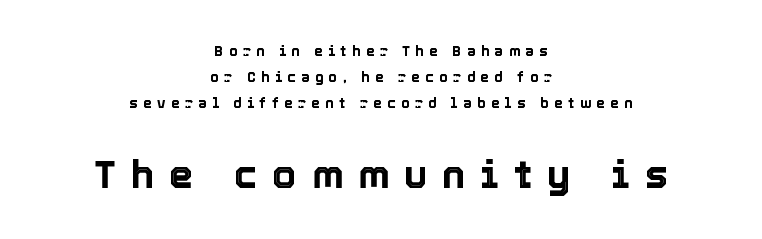
{"italic": "no", "width": "normal", "x_height": "medium", "monospaced": "no", "underline": "no", "align": "center", "line_spacing_ratio": 1.85, "letter_spacing": "wide", "letter_spacing_em": 0.38, "larger_block": "second", "size_ratio": 2.79, "glyph_px": 39}
